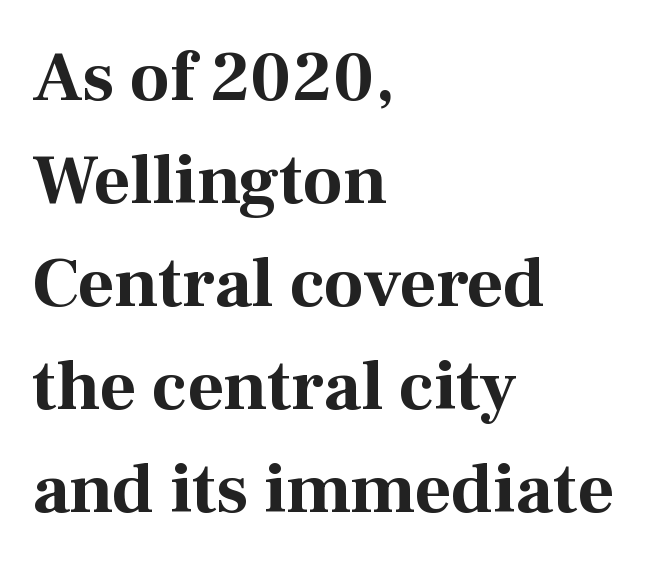
{"serif": "yes", "italic": "no", "bold": "yes", "weight": "bold", "width": "normal", "stroke_contrast": "medium", "x_height": "medium", "monospaced": "no", "underline": "no", "align": "left", "line_spacing": "normal", "line_spacing_ratio": 1.45, "letter_spacing": "normal", "letter_spacing_em": 0.0, "glyph_px": 71}
